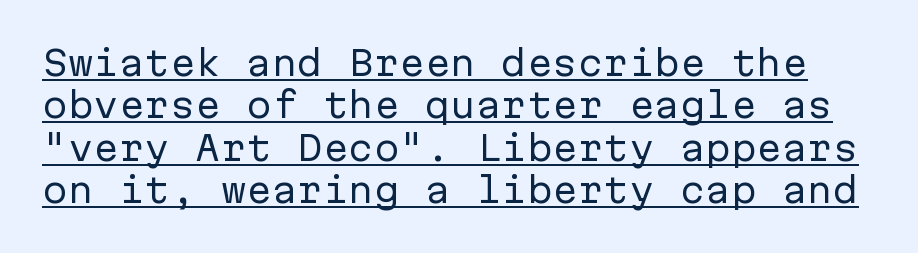
The image shows 34 px regular-weight sans-serif type, upright, monospaced; set normal line spacing (1.25x), normal letter spacing, underlined; low stroke contrast and a medium x-height.
